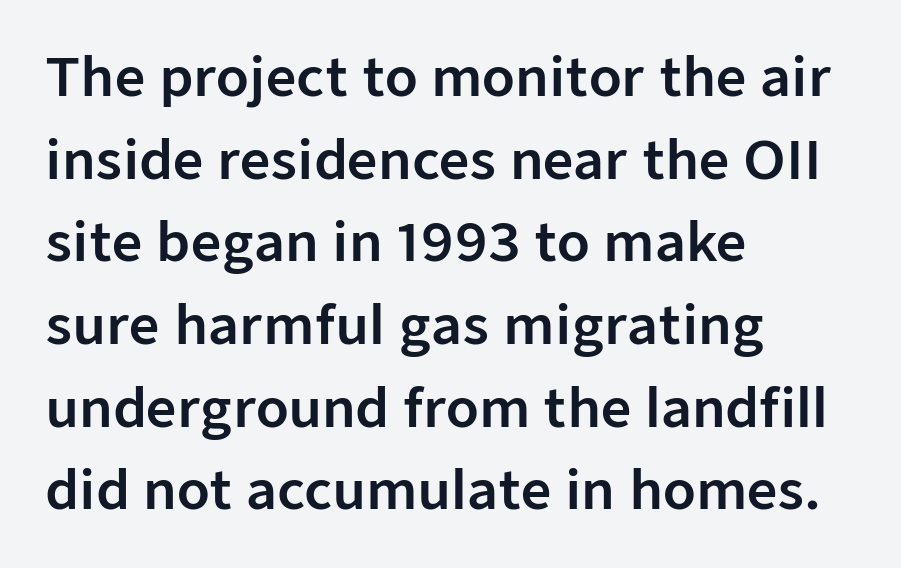
Unmarked baselines from the first word to the last. Leftover space on each line is placed entirely after the last word. No feet cap the strokes, marking this as sans-serif type. Glyph-to-glyph distance matches everyday printed text.
